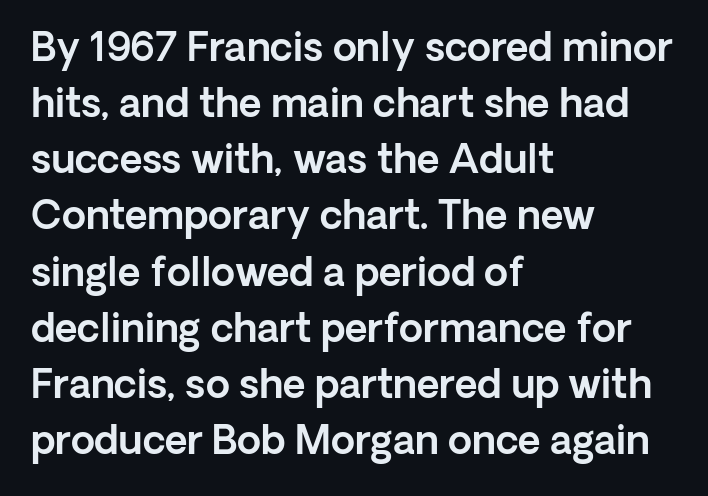
{"serif": "no", "italic": "no", "width": "normal", "x_height": "medium", "monospaced": "no", "underline": "no", "align": "left", "line_spacing": "normal", "line_spacing_ratio": 1.44, "letter_spacing": "normal", "letter_spacing_em": 0.0, "glyph_px": 39}
